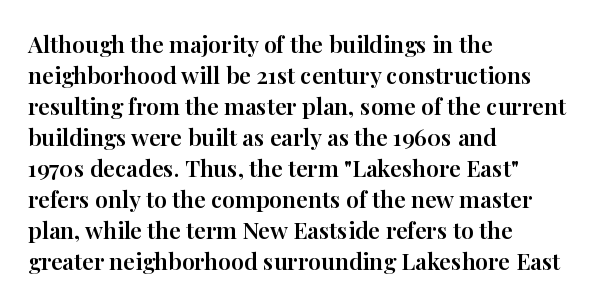
Q: Is the text italic (slanted)? A: No, it is upright.
Q: Is the text underlined? A: No.
Q: How is the paragraph aligned? A: Left-aligned.
Q: Is the spacing between letters normal or unusually wide? A: Normal.
Q: Is the spacing between lines tight, normal or loose? A: Normal.
